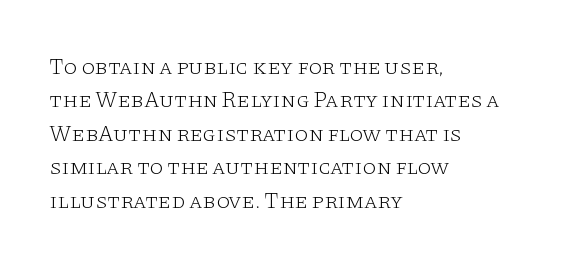
Q: Is the text bold? A: No.
Q: Is the text italic (slanted)? A: No, it is upright.
Q: Is the text underlined? A: No.
Q: How is the paragraph aligned? A: Left-aligned.
Q: Is the spacing between letters normal or unusually wide? A: Normal.
Q: Is the spacing between lines tight, normal or loose? A: Normal.
